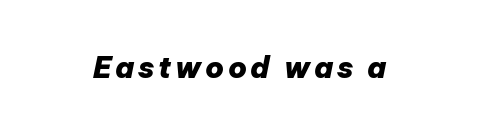
The image shows 29 px heavy type, italic (leaning right); set not underlined; low stroke contrast and a medium x-height.
